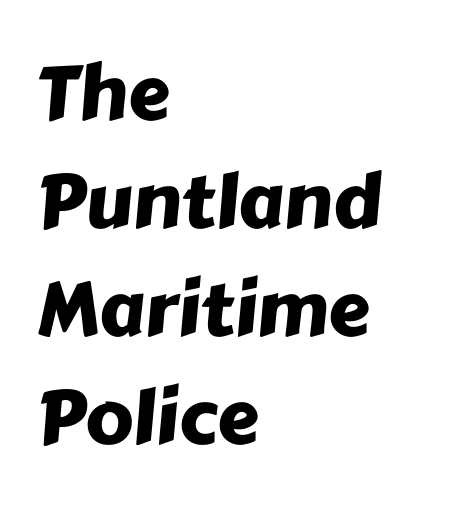
The image shows 75 px sans-serif type; set left-aligned, normal line spacing (1.44x), normal letter spacing, not underlined; low stroke contrast and a medium x-height.
